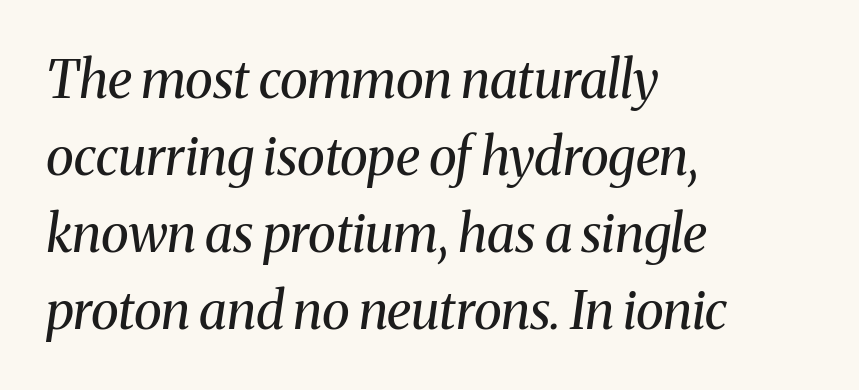
{"serif": "yes", "italic": "yes", "lean": "right", "slant_degrees": 8, "bold": "no", "weight": "regular", "width": "normal", "stroke_contrast": "medium", "x_height": "medium", "monospaced": "no", "underline": "no", "align": "left", "line_spacing": "normal", "line_spacing_ratio": 1.48, "letter_spacing": "normal", "letter_spacing_em": 0.0, "glyph_px": 52}
